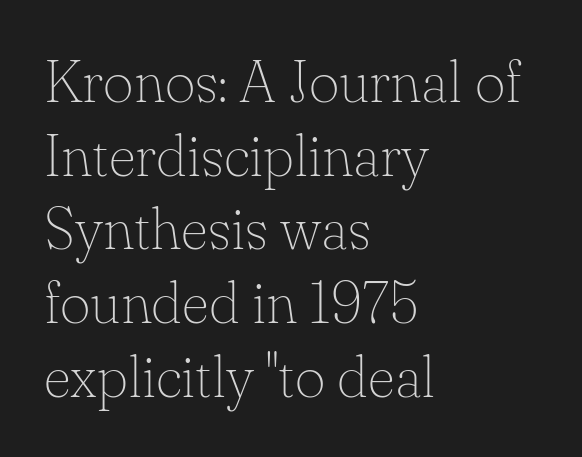
The image shows 59 px thin serif type, upright; set left-aligned, normal line spacing (1.25x), normal letter spacing, not underlined; low stroke contrast and a small x-height.
